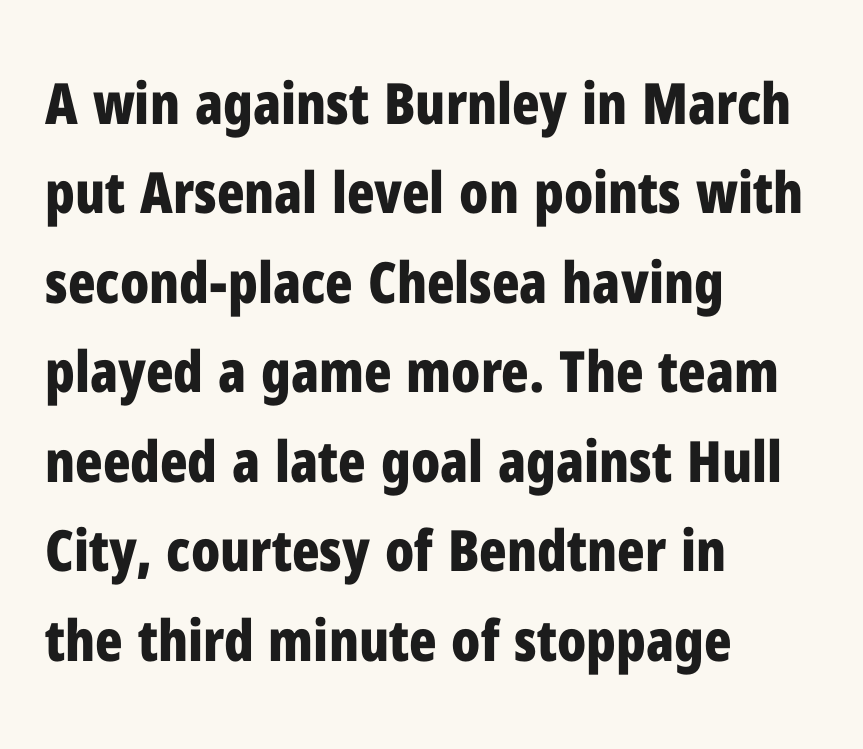
The image shows 57 px bold, condensed sans-serif type, upright; set left-aligned, normal line spacing (1.57x), normal letter spacing, not underlined; low stroke contrast and a medium x-height.
